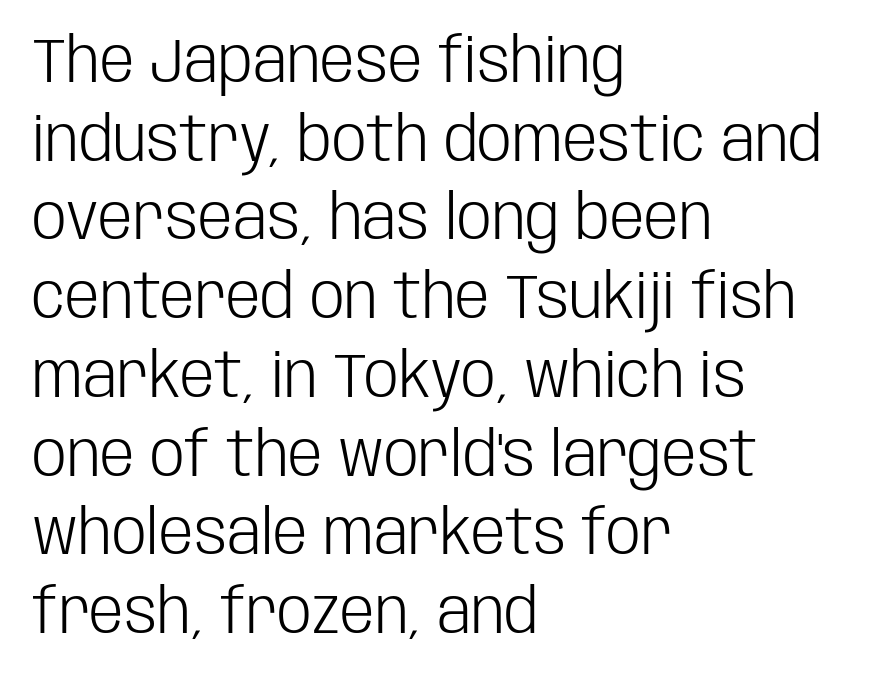
{"serif": "no", "italic": "no", "bold": "no", "weight": "light", "width": "condensed", "stroke_contrast": "low", "x_height": "large", "monospaced": "no", "underline": "no", "align": "left", "line_spacing": "normal", "line_spacing_ratio": 1.27, "letter_spacing": "normal", "letter_spacing_em": 0.0, "glyph_px": 62}
